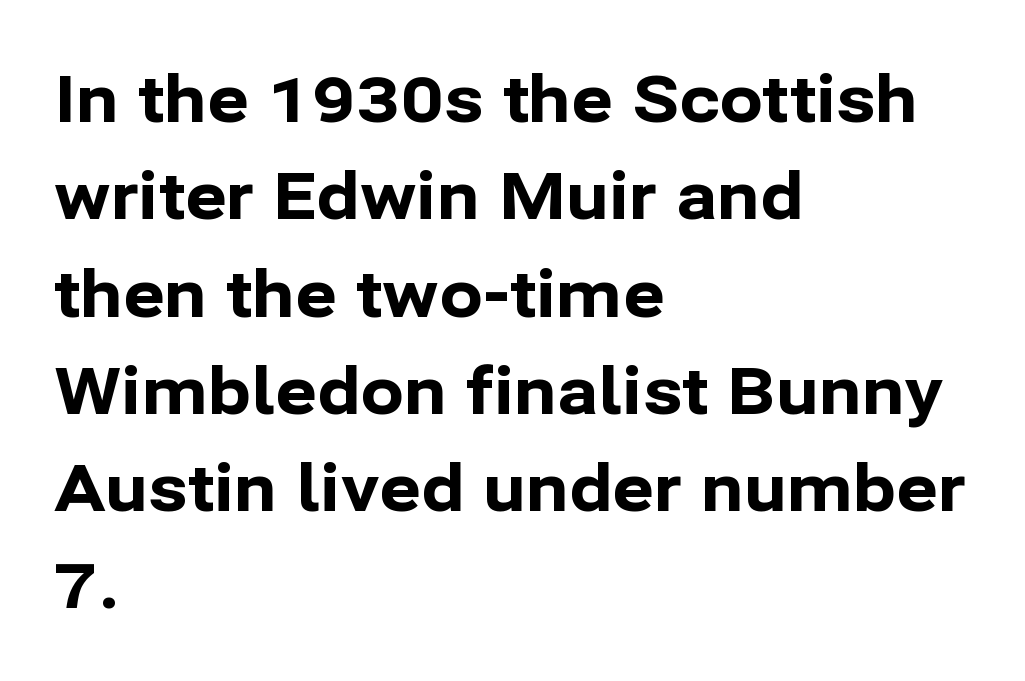
Q: Is the text bold? A: Yes.
Q: Is the text italic (slanted)? A: No, it is upright.
Q: Is the typeface a serif or a sans-serif typeface? A: Sans-serif.
Q: Is the text underlined? A: No.
Q: How is the paragraph aligned? A: Left-aligned.
Q: Is the spacing between letters normal or unusually wide? A: Normal.
Q: Is the spacing between lines tight, normal or loose? A: Normal.
Q: Width (condensed, normal, or wide)? A: Normal.
Q: Stroke contrast? A: Low.
Q: x-height? A: Medium.
Q: Monospaced? A: No.
